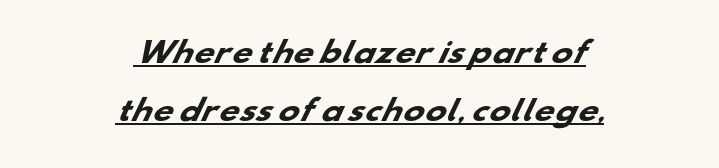
Is this a fixed-width face? No — the glyphs have proportional, varying widths. Underline: present. A full-strength bold gives these letters their thick strokes. There is no visible air inserted between adjacent glyphs.
